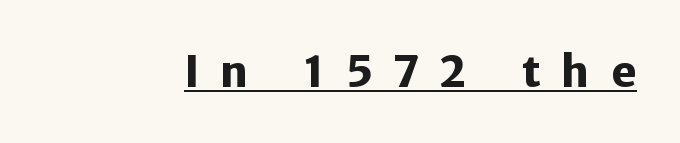
Q: Is the text bold? A: Yes.
Q: Is the text italic (slanted)? A: No, it is upright.
Q: Is the typeface a serif or a sans-serif typeface? A: Sans-serif.
Q: Is the text underlined? A: Yes.
Q: Is the spacing between letters normal or unusually wide? A: Unusually wide.
Q: Width (condensed, normal, or wide)? A: Normal.
Q: Stroke contrast? A: Low.
Q: x-height? A: Medium.
Q: Monospaced? A: No.
